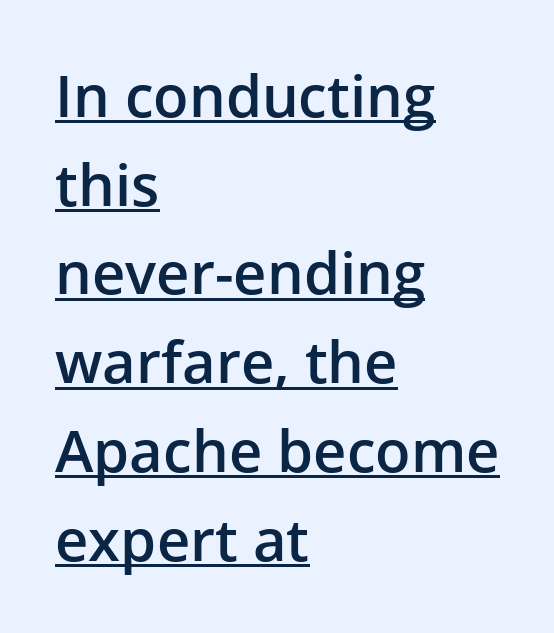
Ascenders rise straight up at ninety degrees. Short and long lines alike share a common starting point at left. The typesetter has applied underlining to the passage shown. Stroke thickness is moderately raised; the sample reads as semibold.
